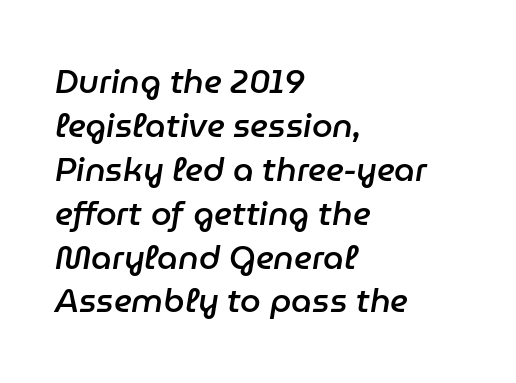
The image shows 33 px semibold type, italic (leaning right); set left-aligned, normal line spacing (1.33x), normal letter spacing, not underlined; low stroke contrast and a medium x-height.
